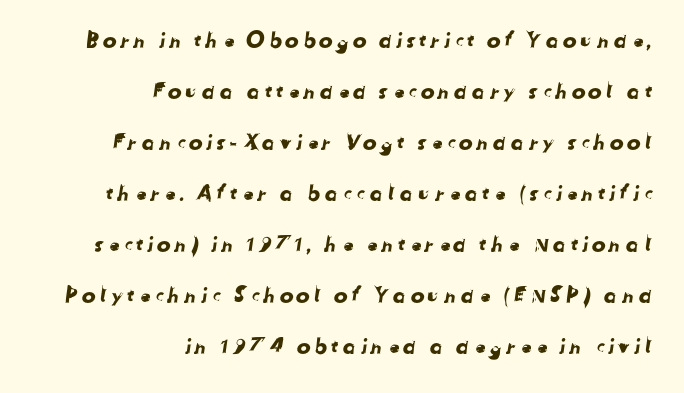
{"underline": "no", "align": "right", "line_spacing": "loose", "line_spacing_ratio": 2.43, "glyph_px": 21}
